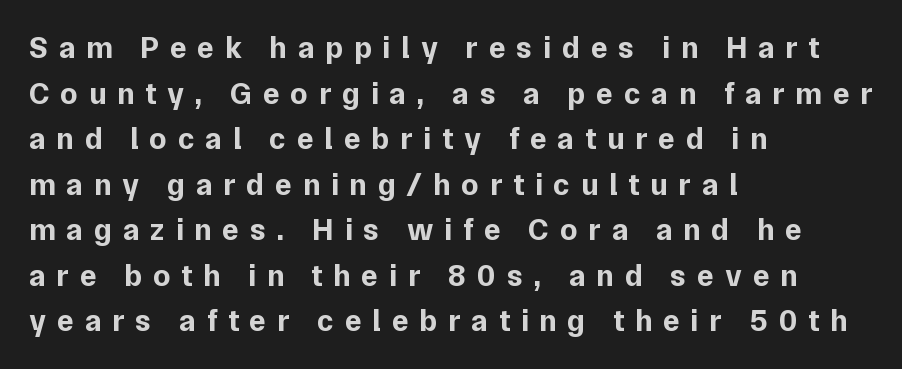
{"serif": "no", "italic": "no", "bold": "yes", "weight": "bold", "width": "normal", "stroke_contrast": "low", "x_height": "medium", "monospaced": "no", "underline": "no", "align": "left", "line_spacing": "normal", "line_spacing_ratio": 1.47, "letter_spacing": "wide", "letter_spacing_em": 0.35, "glyph_px": 31}
